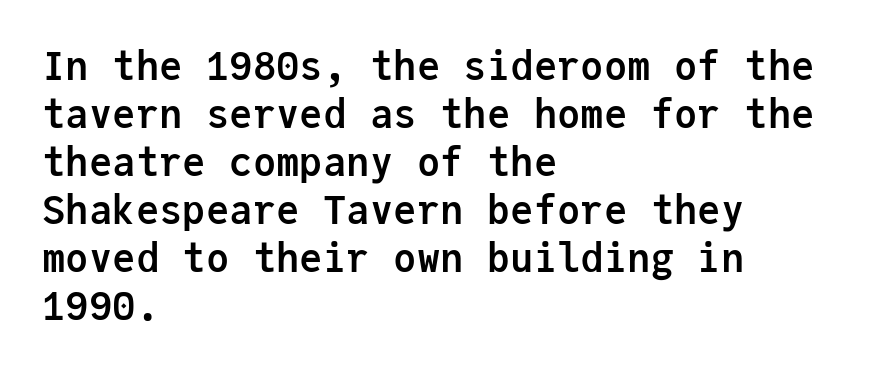
Look at the tracking — it's just the regular setting, nothing added. Serifs: no, the terminals of the letterforms are clean. The passage shown is typed in a monospace face where columns stay perfectly aligned. Short and long lines alike share a common starting point at left. The strokes are fattened all the way to bold.
